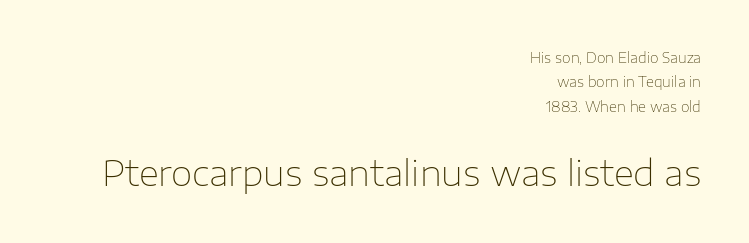
Plain, unruled lines of type. The axis of the letterforms is exactly vertical. A typesetter would call this zero additional tracking. The text was rendered using a sans face with plain stroke endings. Is the lower block the larger one? Yes — the lower block carries the bigger type.
